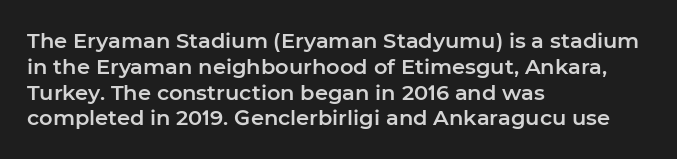
Underline: absent. This rendering uses left alignment, leaving the right contour irregular. A typesetter would mark this as roman, not italic. In terms of letterspacing, this is plain default setting.
